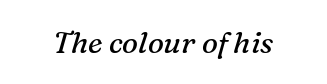
{"serif": "yes", "italic": "yes", "lean": "right", "slant_degrees": 16, "bold": "no", "weight": "regular", "width": "normal", "stroke_contrast": "medium", "x_height": "medium", "monospaced": "no", "underline": "no", "letter_spacing": "normal", "letter_spacing_em": 0.0, "glyph_px": 30}
